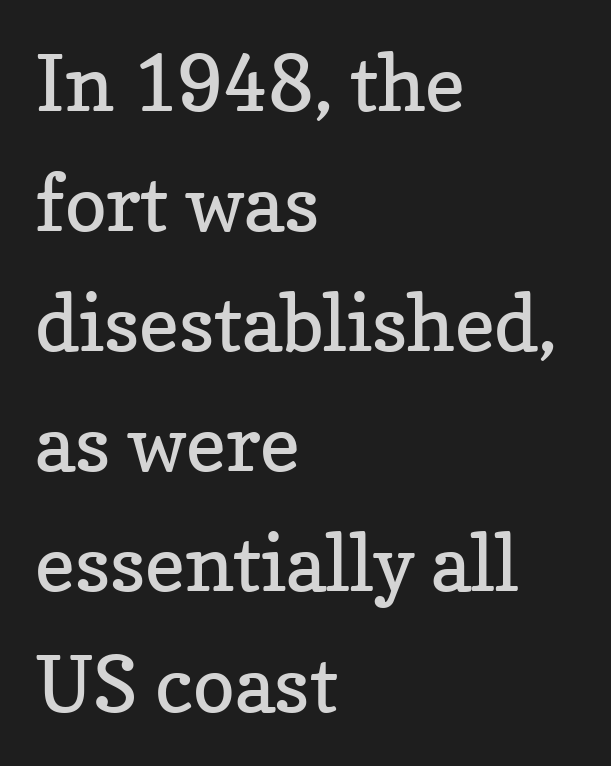
The image shows 78 px regular-weight serif type, upright; set left-aligned, normal line spacing (1.54x), normal letter spacing, not underlined; low stroke contrast and a medium x-height.
